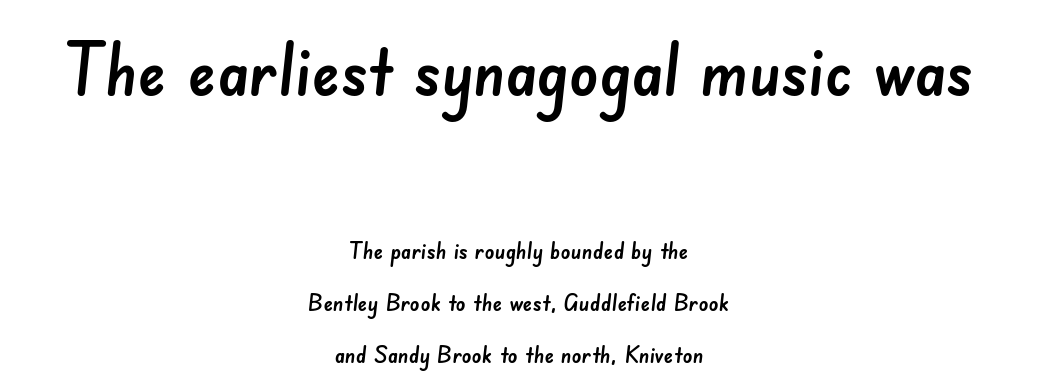
Q: Is the typeface a serif or a sans-serif typeface? A: Sans-serif.
Q: Is the text underlined? A: No.
Q: How is the paragraph aligned? A: Centered.
Q: Is the spacing between letters normal or unusually wide? A: Normal.
Q: Is the spacing between lines tight, normal or loose? A: Loose.
Q: Which block of text is set in a larger size, the first (top) or the second (bottom)? A: The first (top) one.
Q: Width (condensed, normal, or wide)? A: Normal.
Q: Stroke contrast? A: Low.
Q: x-height? A: Small.
Q: Monospaced? A: No.
